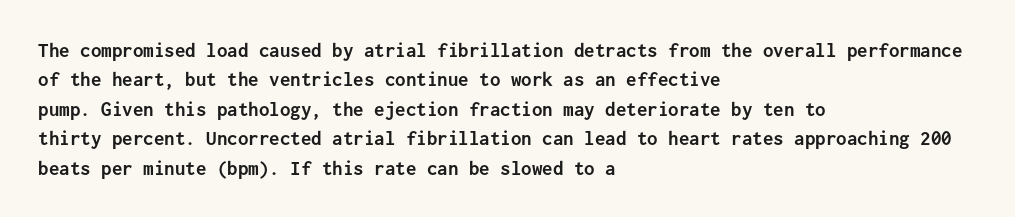
The image shows 21 px bold type, upright; set left-aligned, normal line spacing (1.4x), normal letter spacing, not underlined.
